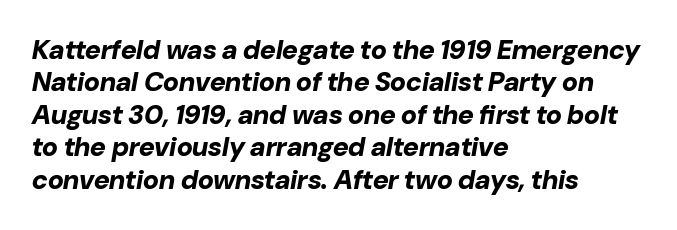
The image shows 27 px bold type, italic (leaning right); set left-aligned, line spacing 1.2x, normal letter spacing, not underlined.
